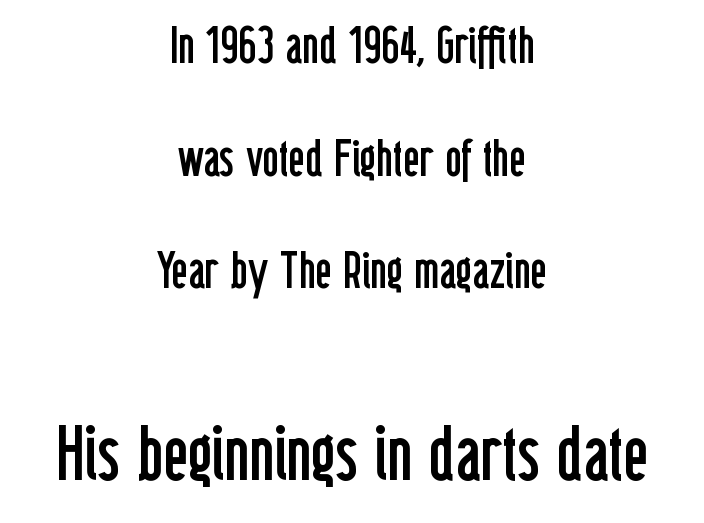
Q: Is the text bold? A: No.
Q: Is the text italic (slanted)? A: No, it is upright.
Q: Is the typeface a serif or a sans-serif typeface? A: Sans-serif.
Q: Is the text underlined? A: No.
Q: How is the paragraph aligned? A: Centered.
Q: Is the spacing between letters normal or unusually wide? A: Normal.
Q: Is the spacing between lines tight, normal or loose? A: Loose.
Q: Which block of text is set in a larger size, the first (top) or the second (bottom)? A: The second (bottom) one.
Q: Width (condensed, normal, or wide)? A: Condensed.
Q: Stroke contrast? A: Low.
Q: x-height? A: Medium.
Q: Monospaced? A: No.
